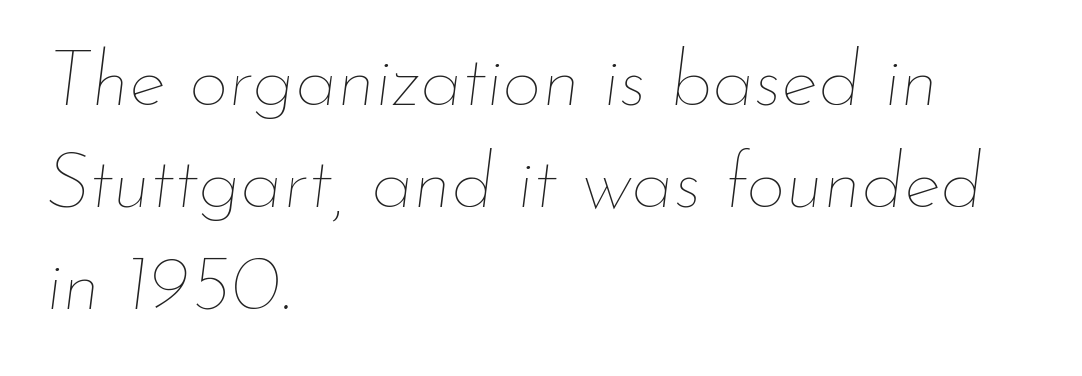
The axis of the letterforms is tilted away from vertical. Line starts are locked; line ends wander. In terms of leading, this rendering sits right in the middle. You could call the tracking neutral — neither tight nor loose. The characters are drawn with everyday or finer stroke widths.
